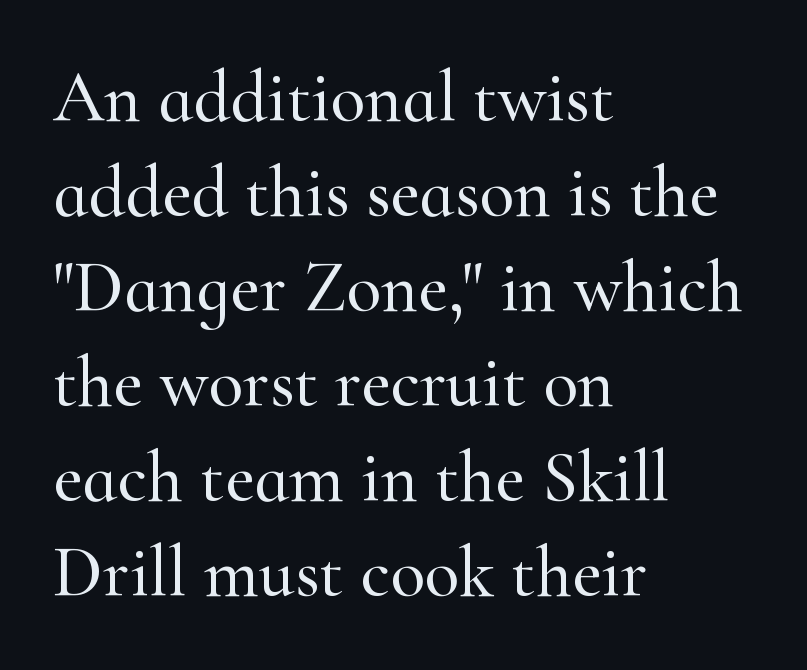
Q: Is the text italic (slanted)? A: No, it is upright.
Q: Is the typeface a serif or a sans-serif typeface? A: Serif.
Q: Is the text underlined? A: No.
Q: How is the paragraph aligned? A: Left-aligned.
Q: Is the spacing between letters normal or unusually wide? A: Normal.
Q: Is the spacing between lines tight, normal or loose? A: Normal.
Q: Width (condensed, normal, or wide)? A: Normal.
Q: Stroke contrast? A: High.
Q: x-height? A: Small.
Q: Monospaced? A: No.
